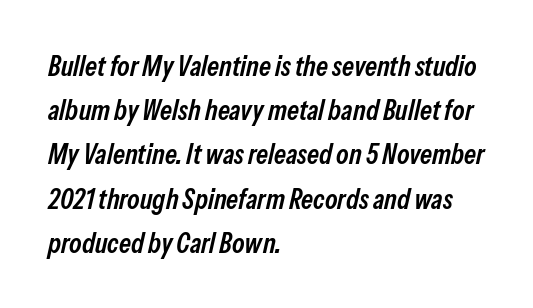
The image shows 28 px semibold, condensed type, italic (leaning right); set left-aligned, normal line spacing (1.58x), normal letter spacing, not underlined; low stroke contrast and a medium x-height.
